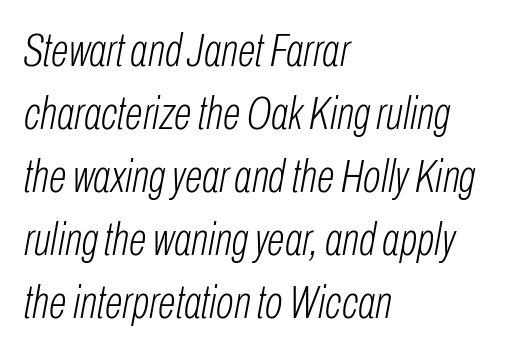
A clean baseline with only descenders dipping below it. Compared with a typical body face, this is equally light or lighter still. The whole block is typeset with a tilt. The passage shown is typed in a proportional face where columns would drift. The horizontal fit of the characters is conventional and even. Vertically, the passage feels balanced, rows spaced as you'd expect.
